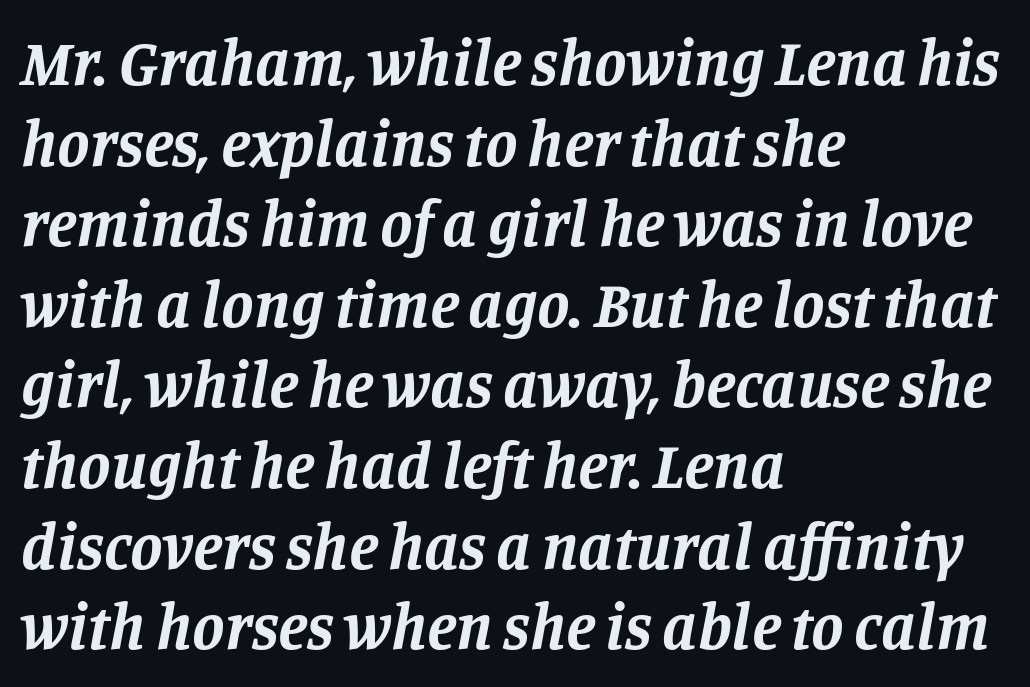
Q: Is the text bold? A: Yes.
Q: Is the text italic (slanted)? A: Yes, it leans right by about 11 degrees.
Q: Is the typeface a serif or a sans-serif typeface? A: Serif.
Q: Is the text underlined? A: No.
Q: How is the paragraph aligned? A: Left-aligned.
Q: Is the spacing between letters normal or unusually wide? A: Normal.
Q: Width (condensed, normal, or wide)? A: Normal.
Q: Stroke contrast? A: Low.
Q: x-height? A: Large.
Q: Monospaced? A: No.
